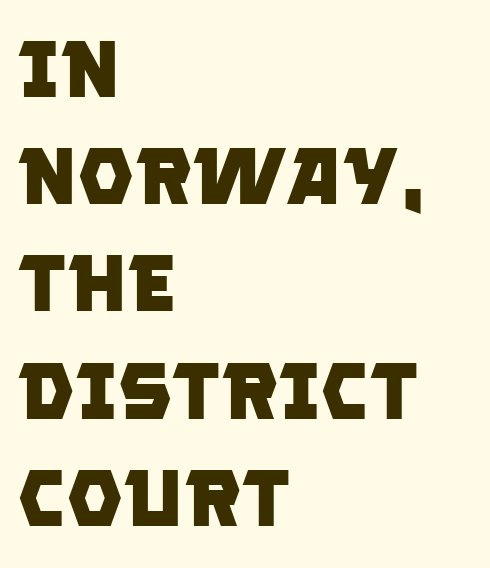
The image shows 80 px heavy sans-serif type; set left-aligned, normal line spacing (1.34x), normal letter spacing, not underlined; low stroke contrast and a large x-height.
